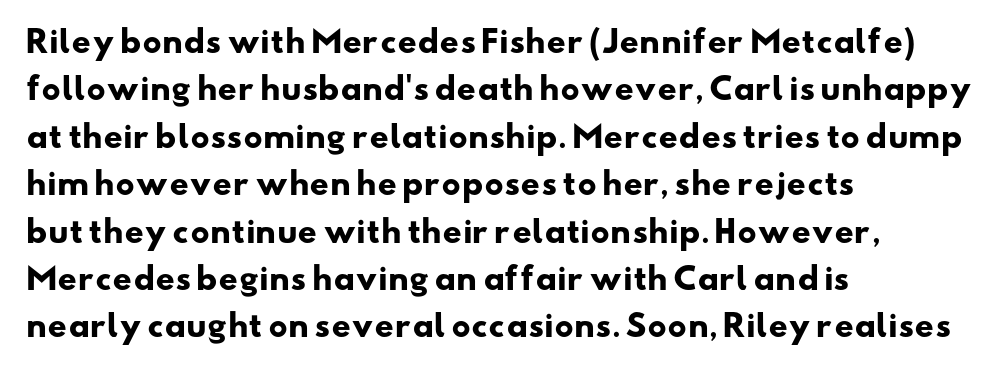
The image shows 30 px heavy, wide sans-serif type; set left-aligned, normal line spacing (1.58x), normal letter spacing, not underlined; low stroke contrast and a small x-height.
